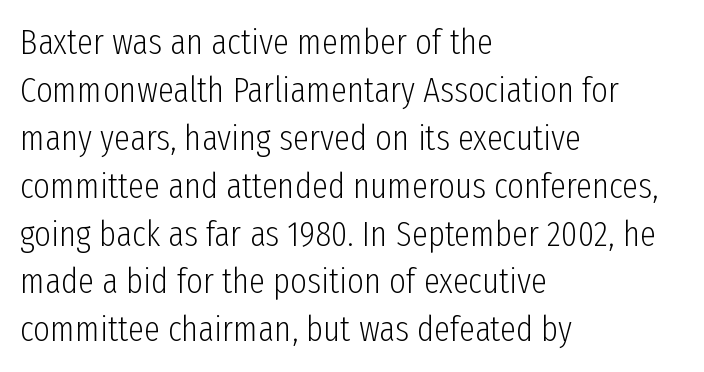
{"serif": "no", "italic": "no", "bold": "no", "weight": "light", "width": "condensed", "stroke_contrast": "low", "x_height": "medium", "monospaced": "no", "underline": "no", "align": "left", "line_spacing": "normal", "line_spacing_ratio": 1.33, "letter_spacing": "normal", "letter_spacing_em": 0.0, "glyph_px": 36}
